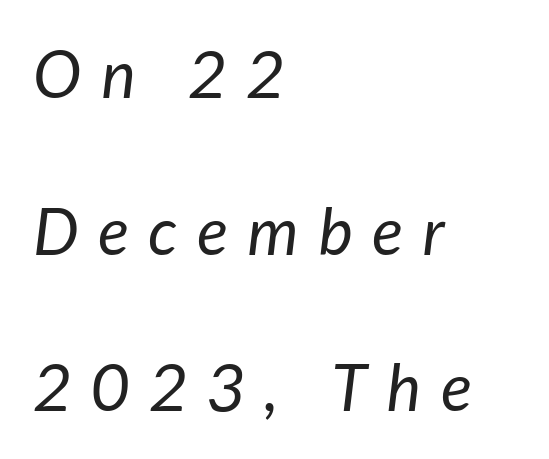
The image shows 65 px regular-weight type, italic (leaning right); set left-aligned, loose line spacing (2.41x), unusually wide letter spacing (+0.31 em), not underlined; low stroke contrast and a medium x-height.
